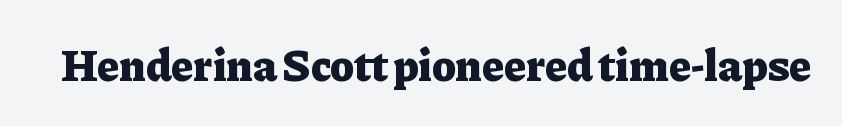
This rendering employs a face with finishing strokes, i.e., a serif. Do the characters align in a grid? No, the font is proportional. The letterforms sit shoulder to shoulder at normal distance. Any mark beneath the type? The region is blank. Each glyph is drawn with heavy, bold strokes. Every stem runs plumb, perpendicular to the baseline.
